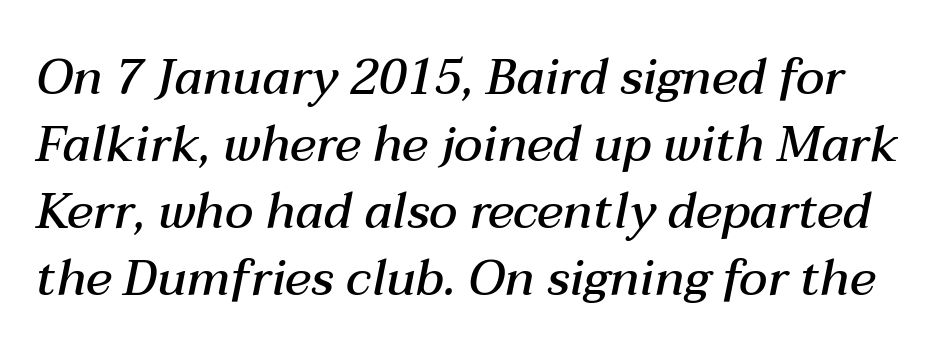
The image shows 49 px semibold type, italic (leaning right); set normal line spacing (1.37x), normal letter spacing, not underlined; medium stroke contrast and a medium x-height.
